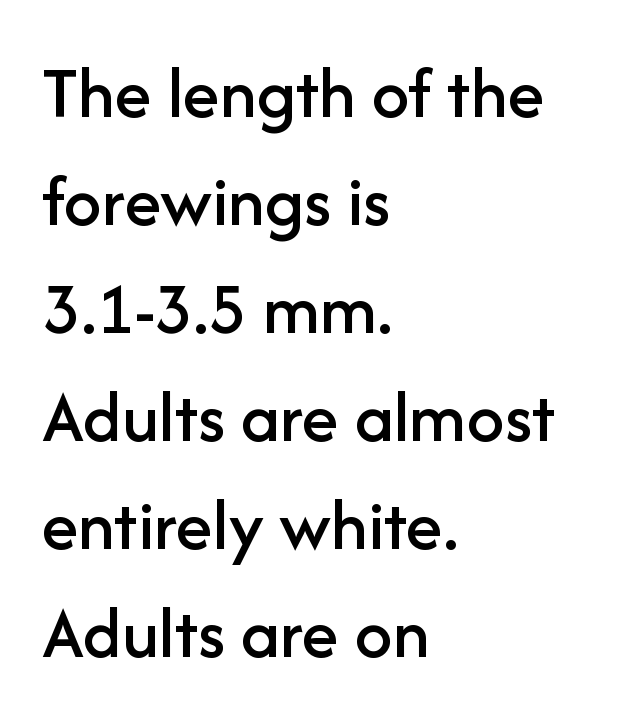
No feet cap the strokes, marking this as sans-serif type. The typography opts for an upright posture over an oblique one. The passage shown has conventional tracking throughout. One glance says typical: line gaps are just what's usual.
